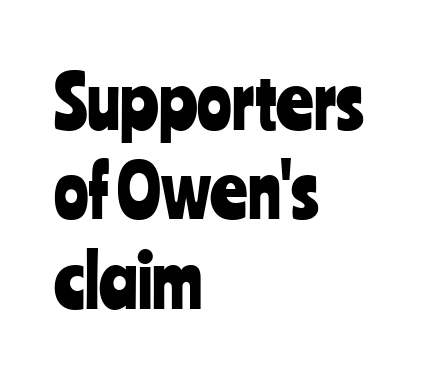
Line beginnings align vertically; line endings do not. Stroke terminals: plain, sans-serif. Character widths vary here, with narrow letters taking less room than wide ones. Has an underline been added? It has not. The face used here is rendered with its standard letterfit. A typesetter would mark this as roman, not italic.
